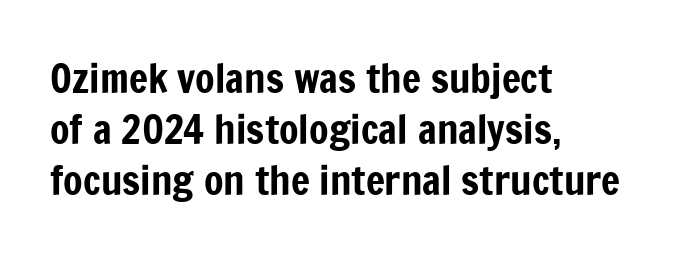
The image shows 40 px condensed sans-serif type, upright; set left-aligned, normal line spacing (1.28x), normal letter spacing, not underlined; low stroke contrast and a medium x-height.
